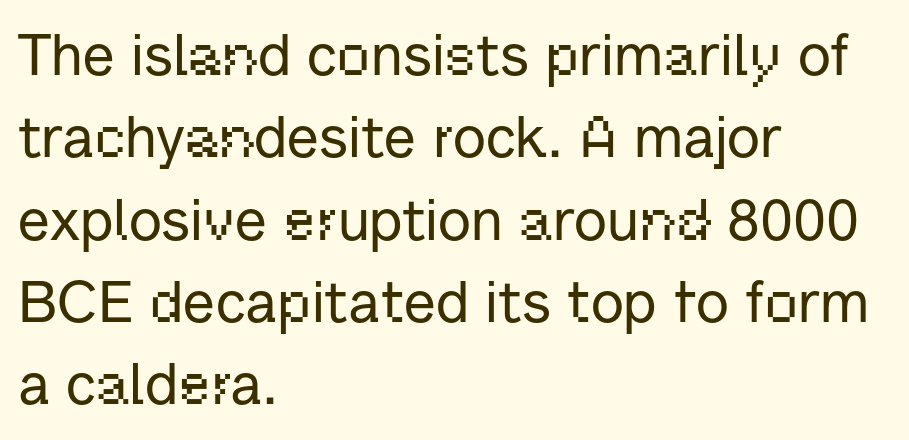
The typeface chosen for these lines omits serifs. You could not count columns in this text — the font is proportionally spaced. Lines of text with bare space underneath. The horizontal fit of the characters is conventional and even. Ascenders rise straight up at ninety degrees. Regular leading.
